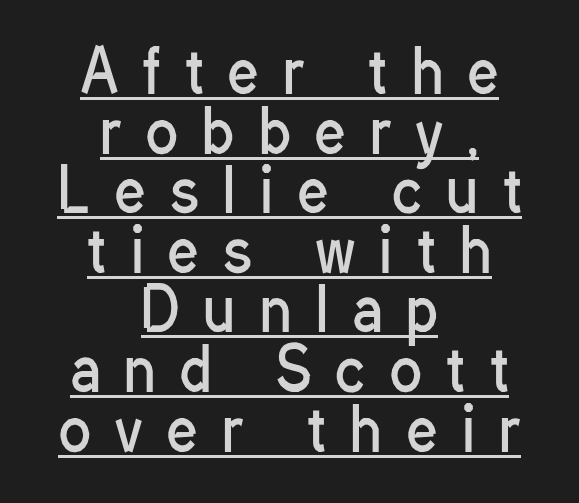
The image shows 59 px regular-weight, condensed sans-serif type, upright; set centered, tight line spacing (1.01x), unusually wide letter spacing (+0.42 em), underlined; low stroke contrast and a medium x-height.
